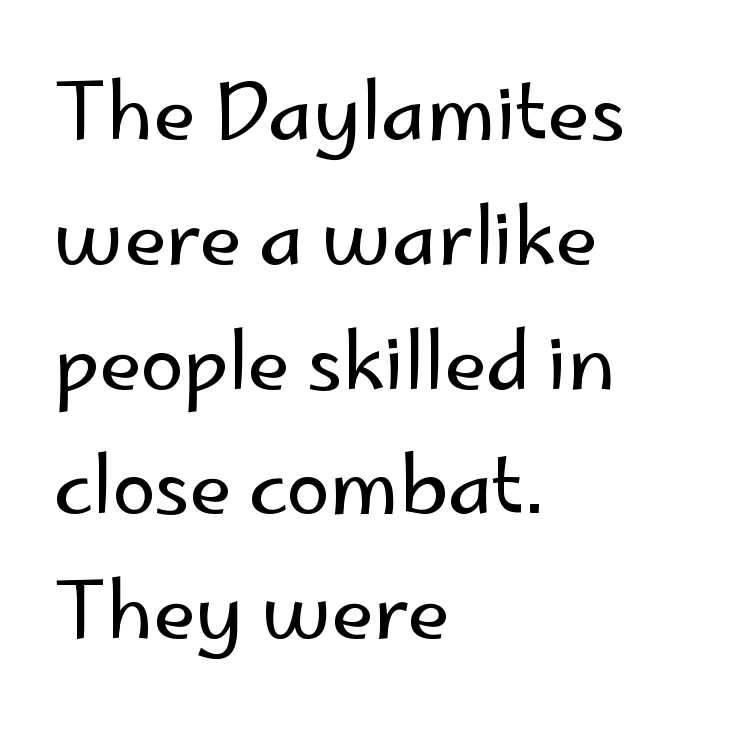
The space directly below the letters is spotless. What's the leading like? Ordinary, nothing unusual. The passage is arranged the way most books set body copy — flush left. The passage shown is not bold in any degree. Notice how the stems are strictly vertical — no italics here. Spacing verdict: proportional, widths tailored to each character.
